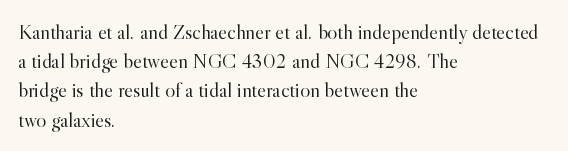
Tracking here is standard; glyphs follow each other at the usual distance. Heft: none added — not bold. These lines are set flush left with a ragged right edge. The letters stand straight up with perfectly vertical stems. Has an underline been added? It has not.
